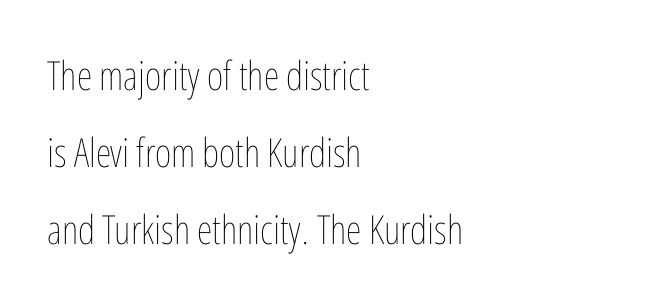
The image shows 40 px thin, condensed type, upright; set left-aligned, loose line spacing (1.93x), normal letter spacing, not underlined; low stroke contrast and a medium x-height.
